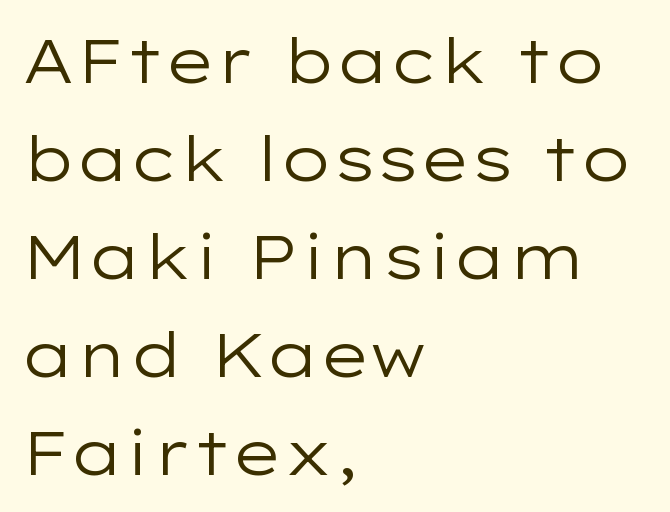
{"serif": "no", "italic": "no", "bold": "no", "weight": "regular", "width": "wide", "stroke_contrast": "low", "x_height": "medium", "monospaced": "no", "underline": "no", "align": "left", "line_spacing": "normal", "line_spacing_ratio": 1.58, "letter_spacing": "normal", "letter_spacing_em": 0.0, "glyph_px": 62}
